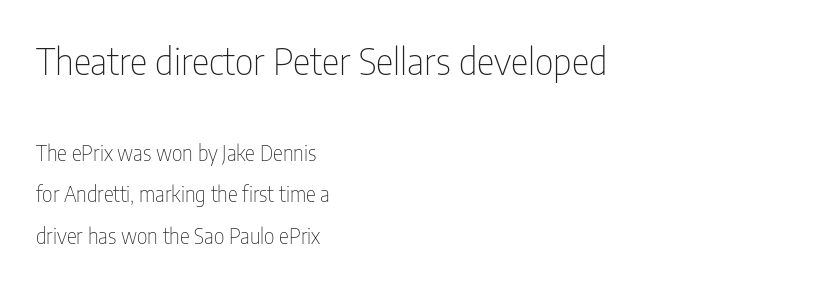
{"serif": "no", "italic": "no", "bold": "no", "weight": "thin", "width": "condensed", "stroke_contrast": "low", "x_height": "medium", "monospaced": "no", "underline": "no", "align": "left", "line_spacing": "loose", "line_spacing_ratio": 1.98, "letter_spacing": "normal", "letter_spacing_em": 0.0, "larger_block": "first", "size_ratio": 1.76, "glyph_px": 37}
